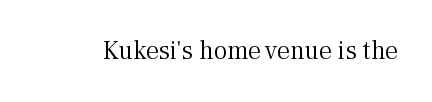
A roman cut, with each character standing at attention. Decoration check: the copy has no underline. The gaps between neighbouring characters are ordinary and unremarkable. Bold? No — there's no thickening of the strokes.
